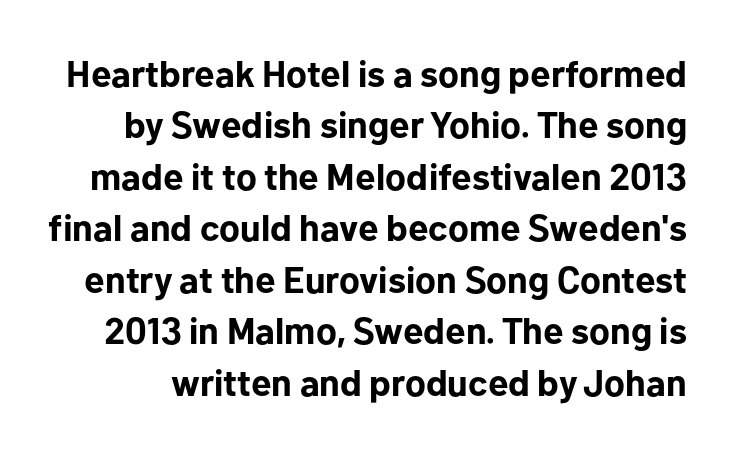
The image shows 37 px bold sans-serif type, upright; set normal line spacing (1.39x), normal letter spacing, not underlined; low stroke contrast and a medium x-height.
